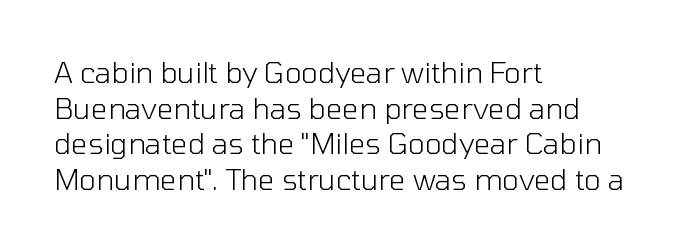
It's the straight-up-and-down kind of type. Lines of text with bare space underneath. Horizontal alignment here is leftward, the default for most running prose. Each letter keeps its own natural width here, so spacing adapts to shape. No feet cap the strokes, marking this as sans-serif type. The typesetting does not lean heavy: it is not bold.
